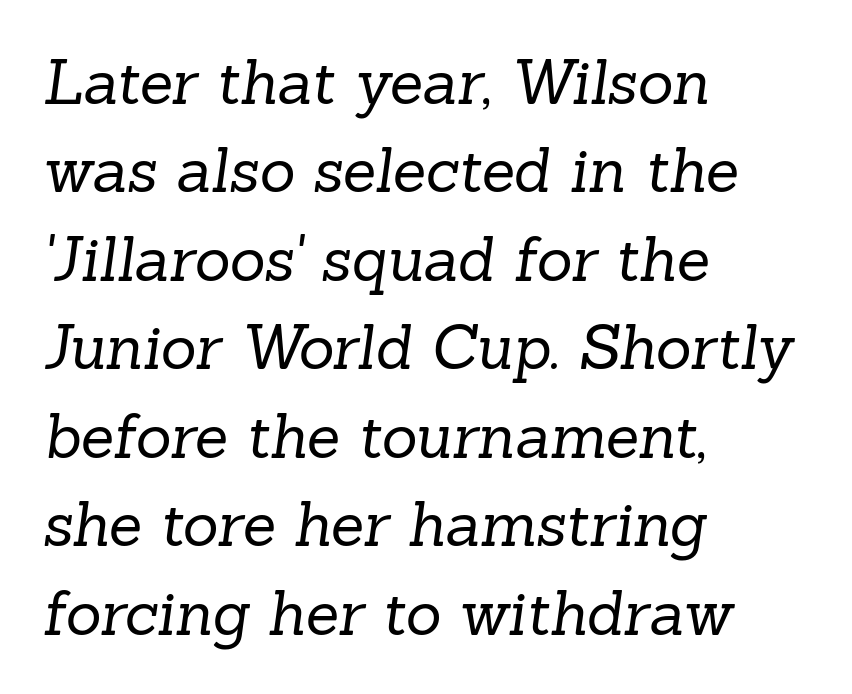
{"serif": "yes", "bold": "no", "weight": "regular", "width": "normal", "stroke_contrast": "low", "x_height": "medium", "monospaced": "no", "underline": "no", "align": "left", "line_spacing": "normal", "line_spacing_ratio": 1.45, "letter_spacing": "normal", "letter_spacing_em": 0.0, "glyph_px": 61}
